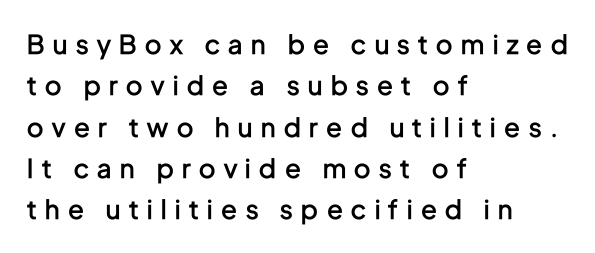
The image shows 26 px text type, upright; set left-aligned, normal line spacing (1.59x), unusually wide letter spacing (+0.33 em), not underlined.
